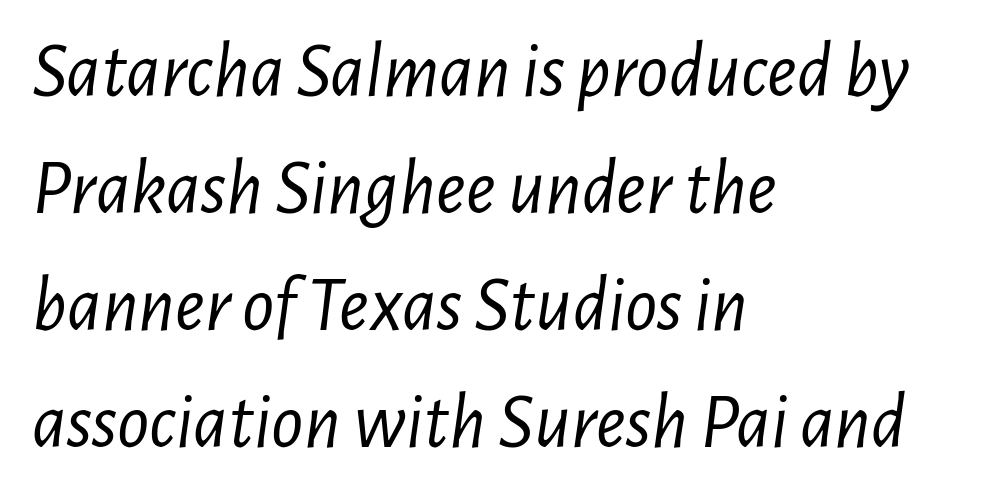
Decoration check: the copy has no underline. Leading: standard. Every character sits at an angle, as italics do. The setting favours the left margin, as ordinary paragraphs usually do. Each stroke keeps to a modest, everyday thickness or less. Proportional: the letters do not fall into vertical columns.
